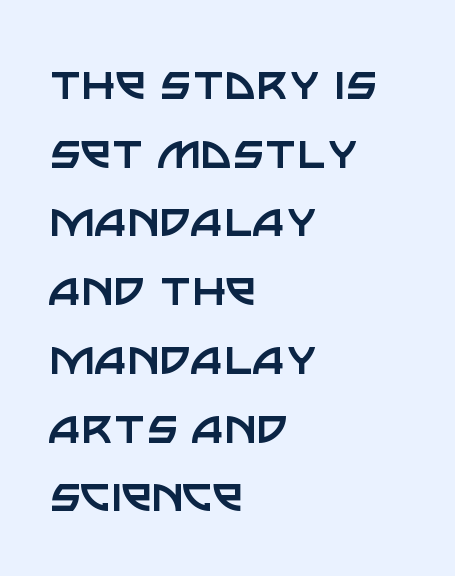
The image shows 55 px regular-weight sans-serif type, upright; set left-aligned, normal line spacing (1.25x), normal letter spacing, not underlined; low stroke contrast and a large x-height.
